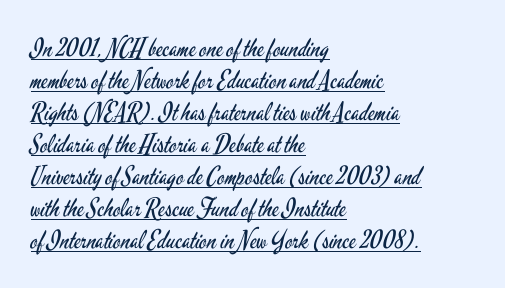
A typesetter would call this leading conventional body-copy spacing. Honestly, the underline is the first thing you notice here. Ink coverage per letter is moderate at most. Left-aligned paragraph, ragged on the right.
